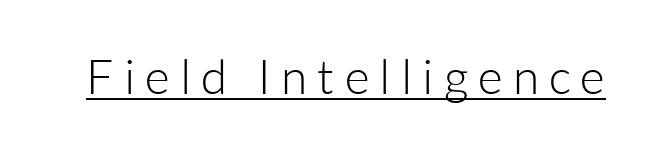
{"serif": "no", "italic": "no", "bold": "no", "weight": "light", "width": "normal", "stroke_contrast": "low", "x_height": "medium", "monospaced": "no", "underline": "yes", "letter_spacing": "wide", "letter_spacing_em": 0.21, "glyph_px": 48}
